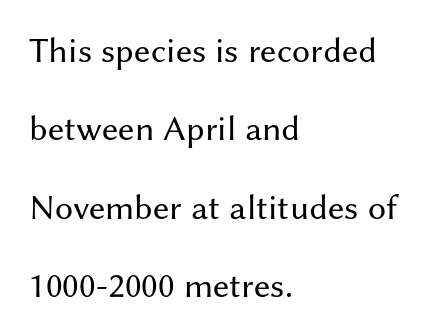
Q: Is the text bold? A: No.
Q: Is the text italic (slanted)? A: No, it is upright.
Q: Is the typeface a serif or a sans-serif typeface? A: Sans-serif.
Q: Is the text underlined? A: No.
Q: How is the paragraph aligned? A: Left-aligned.
Q: Is the spacing between letters normal or unusually wide? A: Normal.
Q: Is the spacing between lines tight, normal or loose? A: Loose.
Q: Width (condensed, normal, or wide)? A: Normal.
Q: Stroke contrast? A: Medium.
Q: x-height? A: Medium.
Q: Monospaced? A: No.
